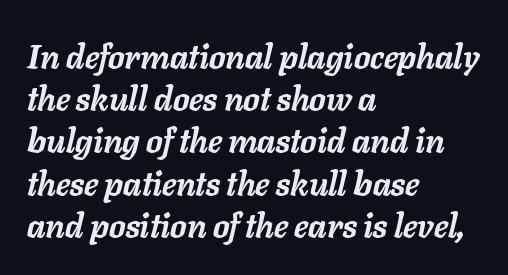
Each new line begins a customary step beneath the previous one. Set as a true bold cut, around the 700 mark. These lines are rendered in a variable-pitch font. Left-aligned paragraph, ragged on the right.
